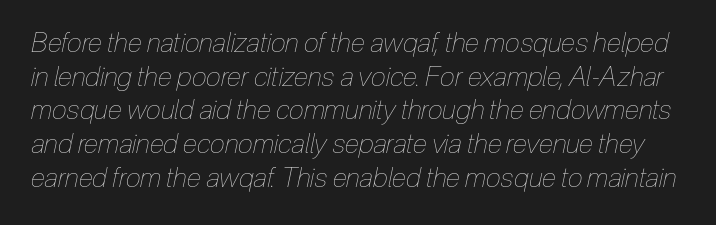
Q: Is the text bold? A: No.
Q: Is the text italic (slanted)? A: Yes, it leans right by about 12 degrees.
Q: Is the text underlined? A: No.
Q: Is the spacing between letters normal or unusually wide? A: Normal.
Q: Is the spacing between lines tight, normal or loose? A: Normal.
